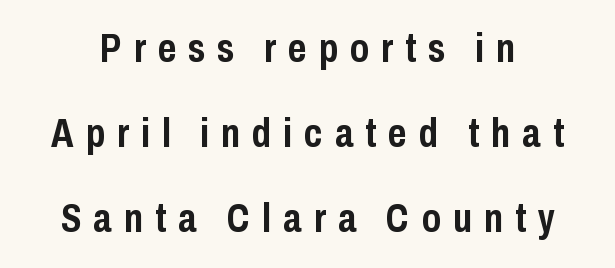
The image shows 40 px semibold, condensed sans-serif type, upright; set loose line spacing (2.13x), unusually wide letter spacing (+0.3 em), not underlined; low stroke contrast and a medium x-height.
